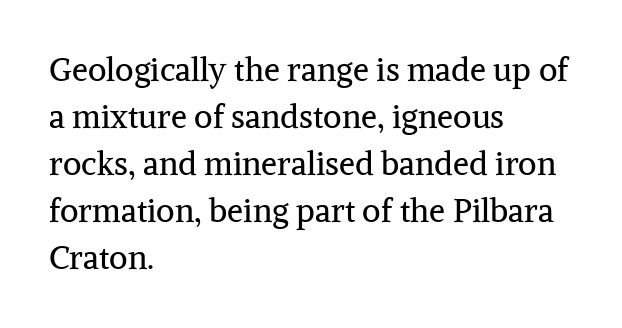
The image shows 32 px regular-weight serif type, upright; set left-aligned, normal line spacing (1.47x), normal letter spacing, not underlined; medium stroke contrast and a medium x-height.
